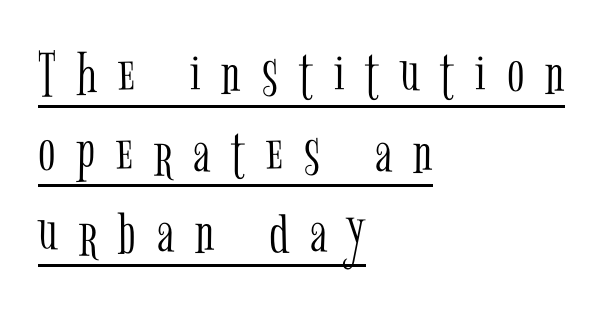
The image shows 64 px light, condensed serif type, upright; set left-aligned, line spacing 1.24x, unusually wide letter spacing (+0.33 em), underlined; low stroke contrast and a medium x-height.
